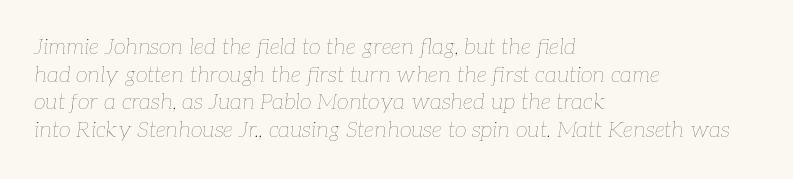
Q: Is the text bold? A: No.
Q: Is the text italic (slanted)? A: Yes, it leans right by about 7 degrees.
Q: Is the text underlined? A: No.
Q: How is the paragraph aligned? A: Left-aligned.
Q: Is the spacing between letters normal or unusually wide? A: Normal.
Q: Is the spacing between lines tight, normal or loose? A: Normal.
